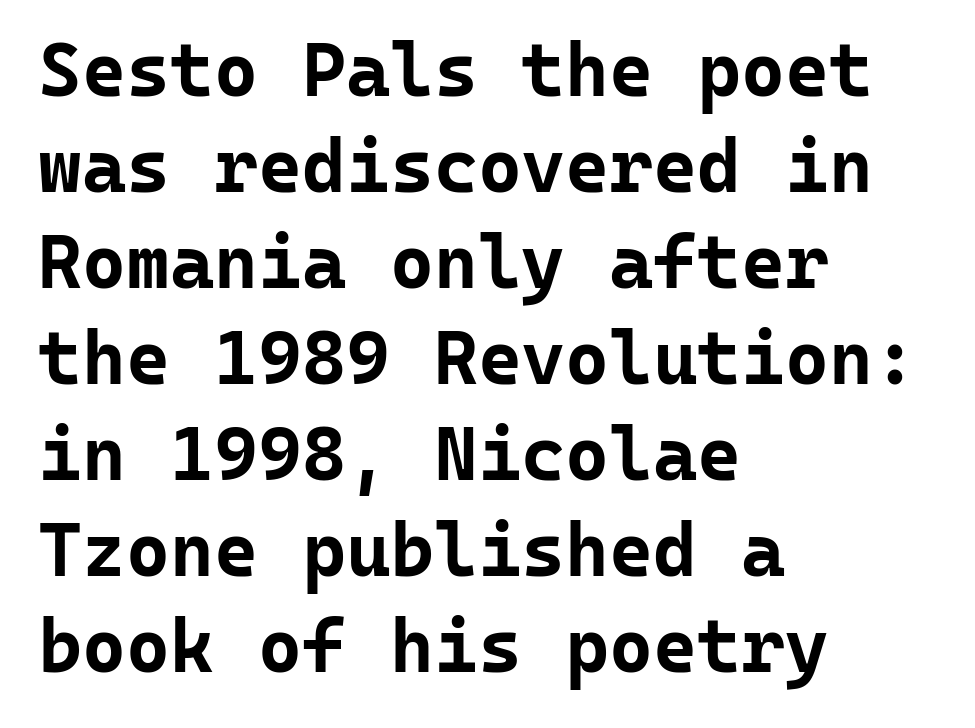
{"serif": "no", "italic": "no", "bold": "yes", "weight": "bold", "width": "normal", "stroke_contrast": "low", "x_height": "medium", "monospaced": "yes", "underline": "no", "align": "left", "line_spacing": "normal", "line_spacing_ratio": 1.28, "letter_spacing": "normal", "letter_spacing_em": 0.0, "glyph_px": 75}
